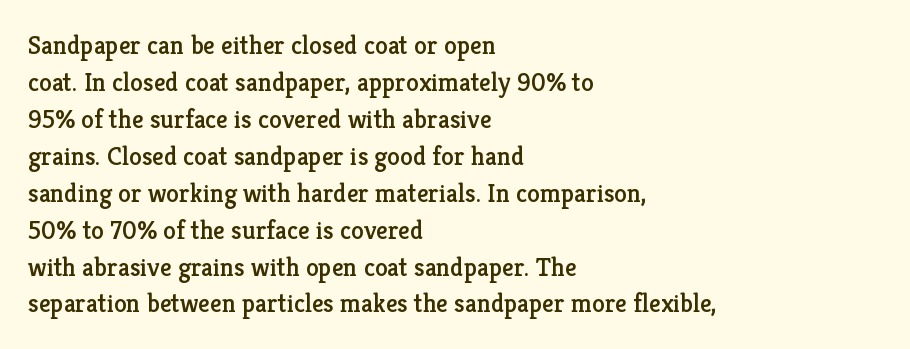
The image shows 26 px text type, upright; set left-aligned, normal line spacing (1.42x), normal letter spacing, not underlined.
